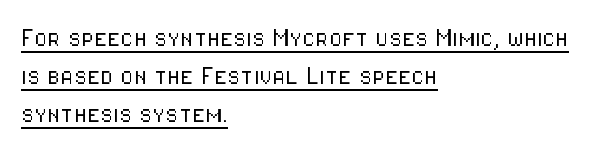
Q: Is the text bold? A: No.
Q: Is the text italic (slanted)? A: No, it is upright.
Q: Is the typeface a serif or a sans-serif typeface? A: Sans-serif.
Q: Is the text underlined? A: Yes.
Q: How is the paragraph aligned? A: Left-aligned.
Q: Is the spacing between letters normal or unusually wide? A: Normal.
Q: Is the spacing between lines tight, normal or loose? A: Normal.
Q: Width (condensed, normal, or wide)? A: Condensed.
Q: Stroke contrast? A: Low.
Q: x-height? A: Medium.
Q: Monospaced? A: No.
